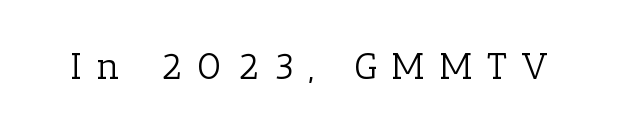
This sample uses an upright cut, with every glyph sitting square on the baseline. The rendering inserts visible extra space after every character. Nothing heavy about these letters — not bold at all. Varying glyph widths throughout — classic text-font behaviour.
